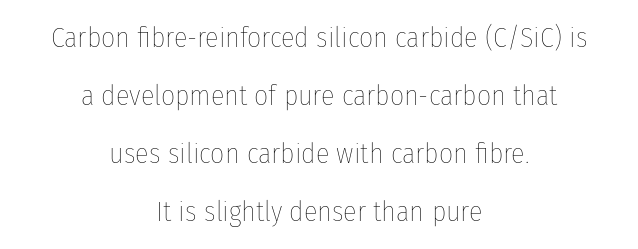
The image shows 28 px thin, condensed type, upright; set centered, loose line spacing (2.07x), normal letter spacing, not underlined; low stroke contrast and a medium x-height.
